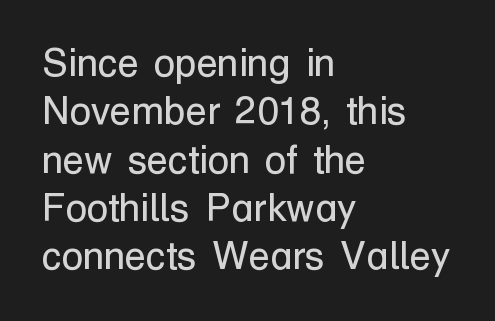
No heavy texture on the line: the type isn't bold. Quick note: not italic, upright. In CSS terms this would be text-align: left. How are the letters spaced? Ordinarily, with no added tracking. Spacing verdict: proportional, widths tailored to each character. The space beneath each line is pristine and unruled.
